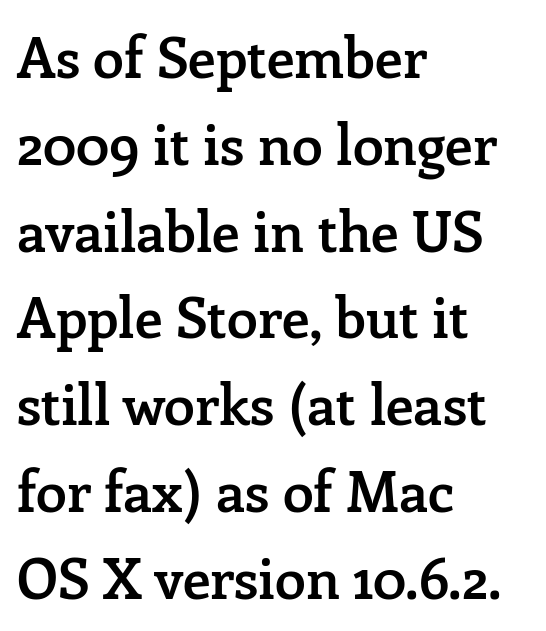
The line-height multiplier appears to be the usual default. The axis of the letterforms is exactly vertical. This is moderately heavy type, rendered in semibold. Check where the strokes stop: tiny serifs finish them off. This sample uses plain, unmodified letter spacing. These lines are rendered in a variable-pitch font.
